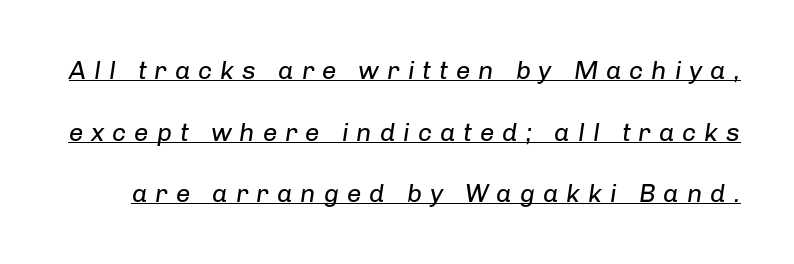
{"italic": "yes", "lean": "right", "slant_degrees": 8, "bold": "no", "underline": "yes", "line_spacing": "loose", "line_spacing_ratio": 2.37, "letter_spacing": "wide", "letter_spacing_em": 0.3, "glyph_px": 26}
